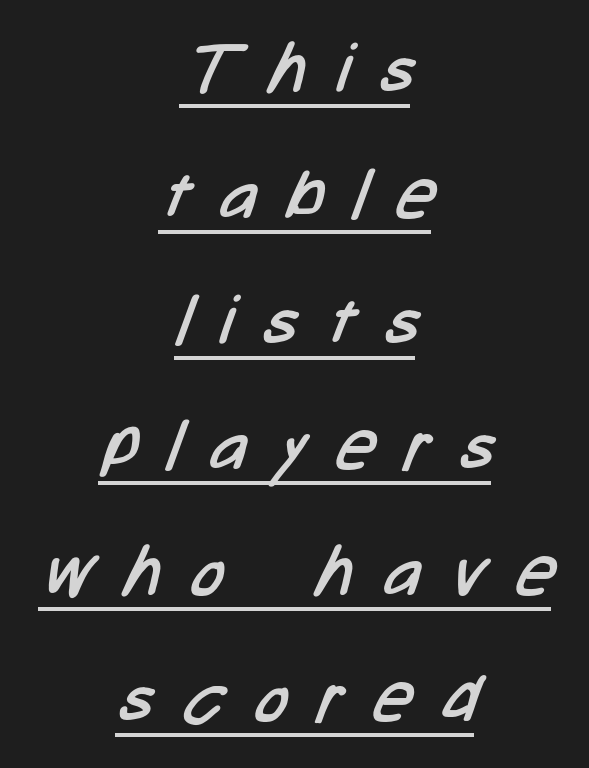
{"serif": "no", "bold": "no", "weight": "regular", "width": "condensed", "stroke_contrast": "low", "x_height": "medium", "monospaced": "no", "underline": "yes", "align": "center", "line_spacing_ratio": 1.85, "letter_spacing": "wide", "letter_spacing_em": 0.46, "glyph_px": 68}
